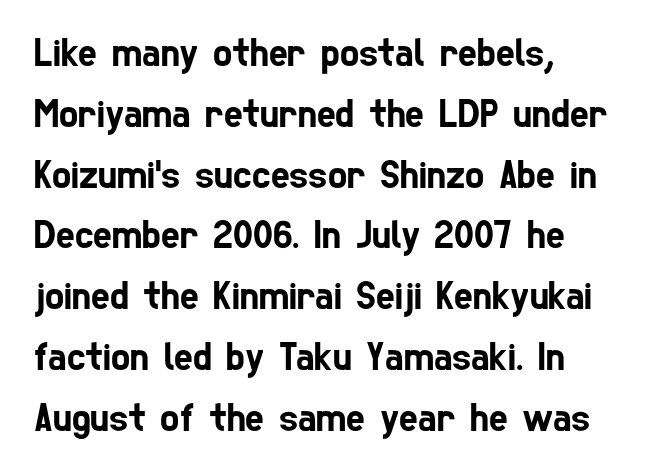
The face used here is proportionally spaced, like ordinary book or web type. In CSS terms this would be text-align: left. Glyph-to-glyph distance matches everyday printed text. Summary of vertical rhythm: regular, with standard interline spacing. Classification — sans serif.
